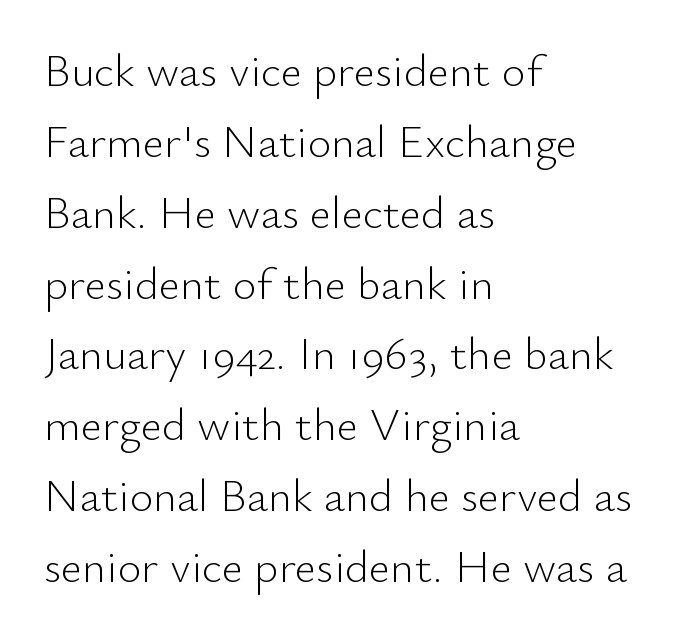
Q: Is the text bold? A: No.
Q: Is the text italic (slanted)? A: No, it is upright.
Q: Is the typeface a serif or a sans-serif typeface? A: Sans-serif.
Q: Is the text underlined? A: No.
Q: How is the paragraph aligned? A: Left-aligned.
Q: Is the spacing between letters normal or unusually wide? A: Normal.
Q: Is the spacing between lines tight, normal or loose? A: Normal.
Q: Width (condensed, normal, or wide)? A: Normal.
Q: Stroke contrast? A: Low.
Q: x-height? A: Small.
Q: Monospaced? A: No.
